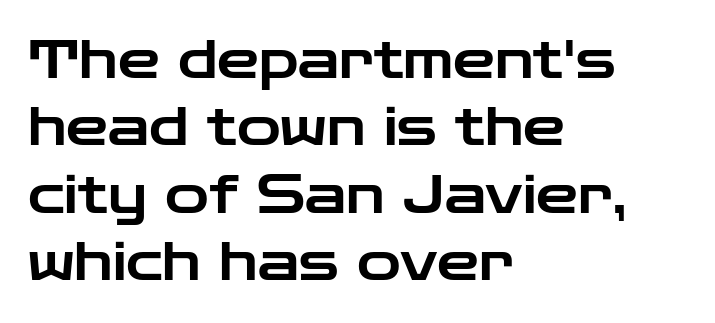
Q: Is the text italic (slanted)? A: No, it is upright.
Q: Is the typeface a serif or a sans-serif typeface? A: Sans-serif.
Q: Is the text underlined? A: No.
Q: How is the paragraph aligned? A: Left-aligned.
Q: Is the spacing between letters normal or unusually wide? A: Normal.
Q: Is the spacing between lines tight, normal or loose? A: Normal.
Q: Width (condensed, normal, or wide)? A: Wide.
Q: Stroke contrast? A: Low.
Q: x-height? A: Medium.
Q: Monospaced? A: No.
